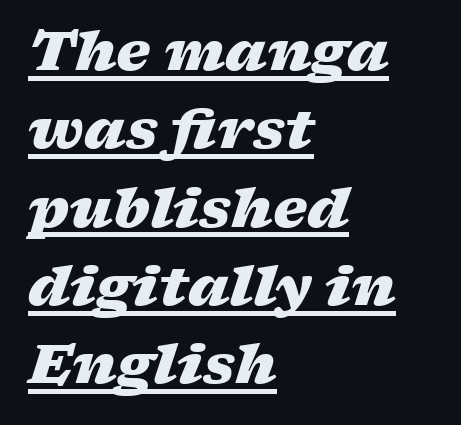
{"italic": "yes", "lean": "right", "slant_degrees": 17, "bold": "yes", "weight": "heavy", "width": "wide", "stroke_contrast": "low", "x_height": "medium", "monospaced": "no", "underline": "yes", "align": "left", "line_spacing": "normal", "line_spacing_ratio": 1.45, "letter_spacing": "normal", "letter_spacing_em": 0.0, "glyph_px": 54}
